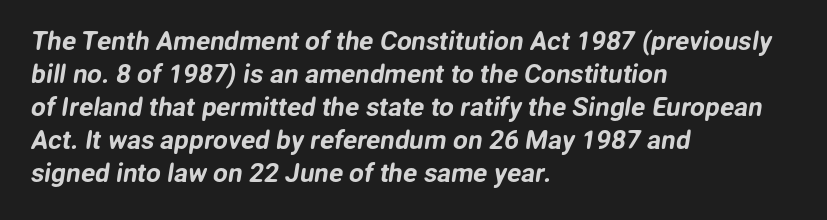
{"underline": "no", "align": "left", "line_spacing": "normal", "line_spacing_ratio": 1.27, "letter_spacing": "normal", "letter_spacing_em": 0.0, "glyph_px": 26}
